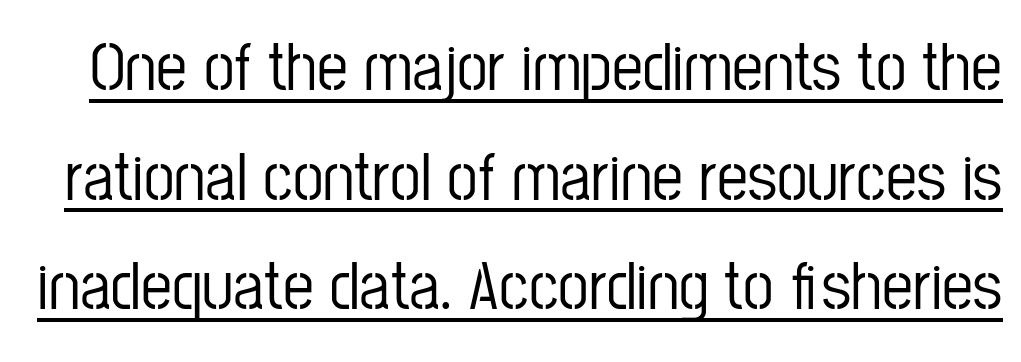
Q: Is the text italic (slanted)? A: No, it is upright.
Q: Is the typeface a serif or a sans-serif typeface? A: Sans-serif.
Q: Is the text underlined? A: Yes.
Q: Is the spacing between letters normal or unusually wide? A: Normal.
Q: Is the spacing between lines tight, normal or loose? A: Normal.
Q: Width (condensed, normal, or wide)? A: Condensed.
Q: Stroke contrast? A: Low.
Q: x-height? A: Medium.
Q: Monospaced? A: No.
